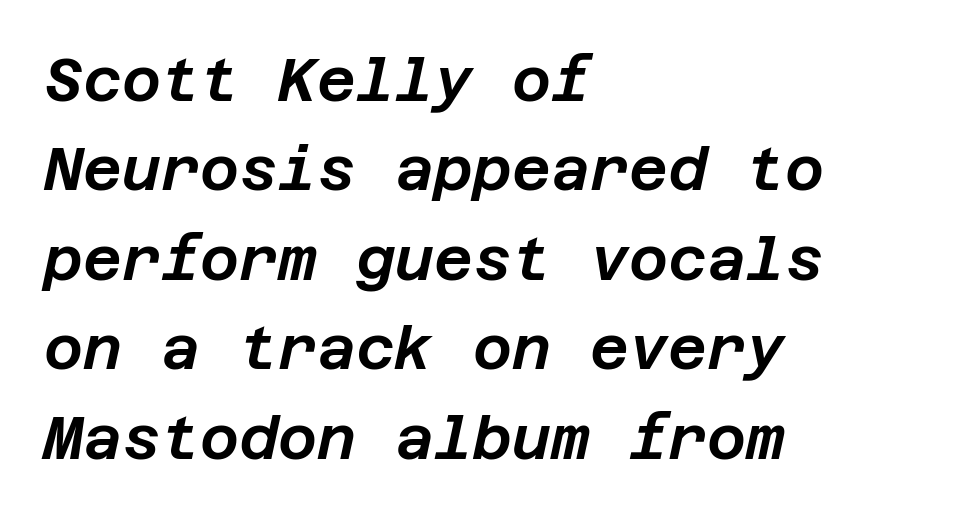
{"italic": "yes", "lean": "right", "slant_degrees": 12, "width": "normal", "stroke_contrast": "low", "x_height": "large", "underline": "no", "align": "left", "line_spacing": "normal", "line_spacing_ratio": 1.49, "letter_spacing": "normal", "letter_spacing_em": 0.0, "glyph_px": 60}
